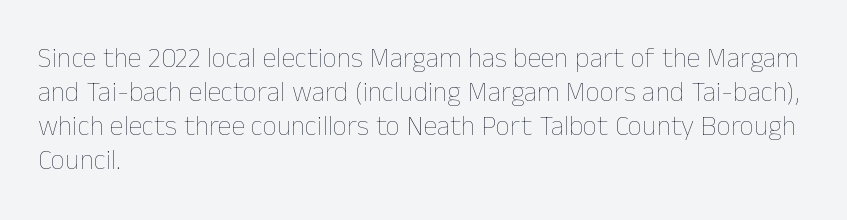
The image shows 28 px thin type, upright; set left-aligned, line spacing 1.22x, normal letter spacing, not underlined; low stroke contrast and a medium x-height.
